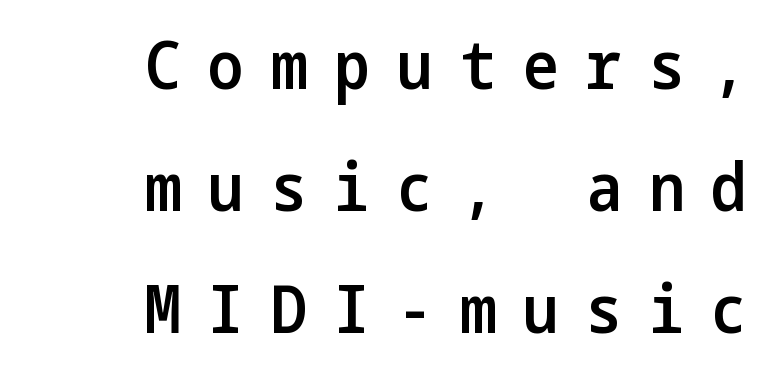
The image shows 67 px semibold, condensed sans-serif type, upright; set right-aligned, line spacing 1.82x, unusually wide letter spacing (+0.41 em), not underlined; low stroke contrast and a medium x-height.
